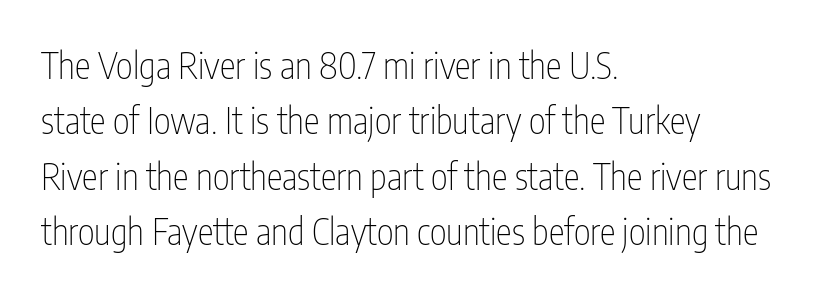
Q: Is the text bold? A: No.
Q: Is the text italic (slanted)? A: No, it is upright.
Q: Is the typeface a serif or a sans-serif typeface? A: Sans-serif.
Q: Is the text underlined? A: No.
Q: How is the paragraph aligned? A: Left-aligned.
Q: Is the spacing between letters normal or unusually wide? A: Normal.
Q: Is the spacing between lines tight, normal or loose? A: Normal.
Q: Width (condensed, normal, or wide)? A: Condensed.
Q: Stroke contrast? A: Low.
Q: x-height? A: Medium.
Q: Monospaced? A: No.
